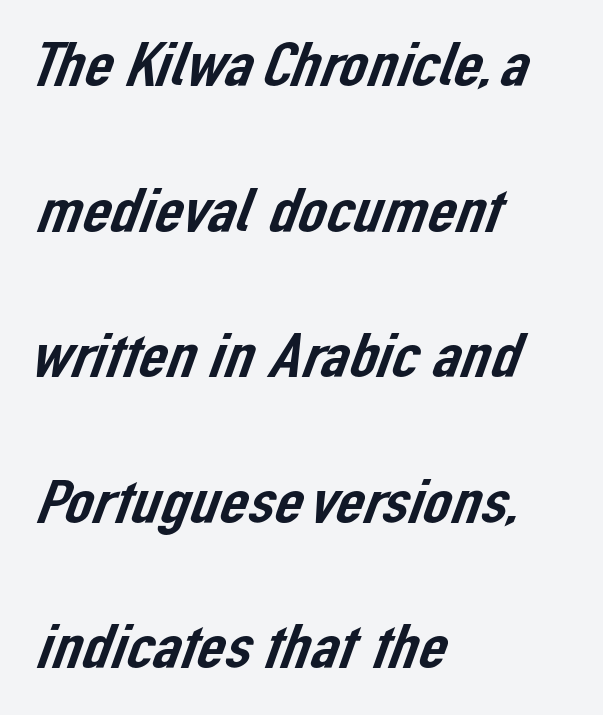
You can tell from the bare stems that sans-serif type was used. The space between consecutive lines is lavish. Horizontally, the lines are justified to the leading edge only. Only glyphs here, with clear space below each row.
